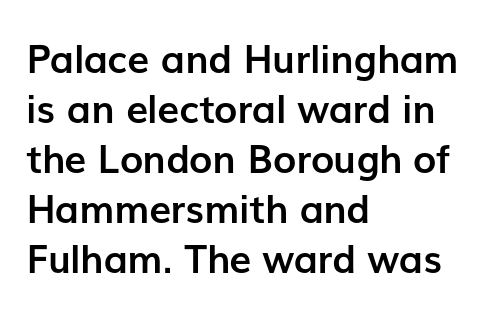
{"serif": "no", "italic": "no", "bold": "yes", "weight": "semibold", "width": "normal", "stroke_contrast": "low", "x_height": "medium", "monospaced": "no", "underline": "no", "align": "left", "line_spacing": "normal", "line_spacing_ratio": 1.28, "letter_spacing": "normal", "letter_spacing_em": 0.0, "glyph_px": 39}
